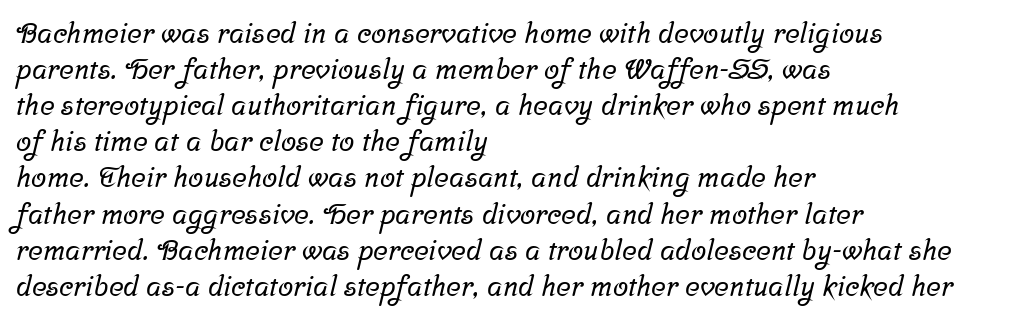
{"width": "normal", "stroke_contrast": "low", "x_height": "medium", "monospaced": "no", "underline": "no", "align": "left", "line_spacing": "normal", "line_spacing_ratio": 1.29, "letter_spacing": "normal", "letter_spacing_em": 0.0, "glyph_px": 28}
